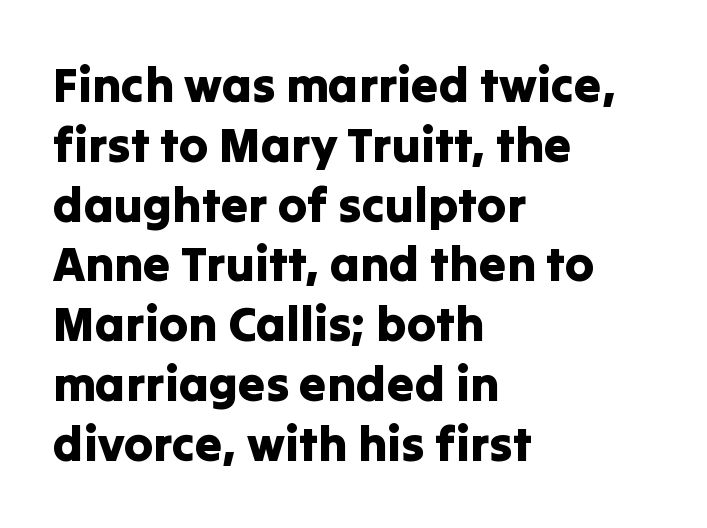
Q: Is the text italic (slanted)? A: No, it is upright.
Q: Is the typeface a serif or a sans-serif typeface? A: Sans-serif.
Q: Is the text underlined? A: No.
Q: How is the paragraph aligned? A: Left-aligned.
Q: Is the spacing between letters normal or unusually wide? A: Normal.
Q: Width (condensed, normal, or wide)? A: Normal.
Q: Stroke contrast? A: Low.
Q: x-height? A: Medium.
Q: Monospaced? A: No.
